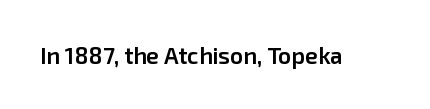
{"italic": "no", "bold": "semi", "underline": "no", "letter_spacing": "normal", "letter_spacing_em": 0.0, "glyph_px": 23}
